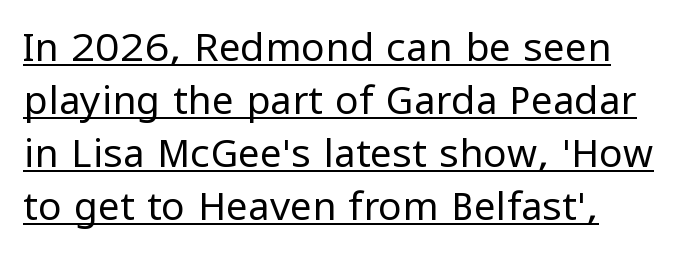
{"serif": "no", "italic": "no", "bold": "no", "weight": "regular", "width": "normal", "stroke_contrast": "low", "x_height": "medium", "monospaced": "no", "underline": "yes", "align": "left", "line_spacing": "normal", "line_spacing_ratio": 1.36, "letter_spacing": "normal", "letter_spacing_em": 0.0, "glyph_px": 39}
